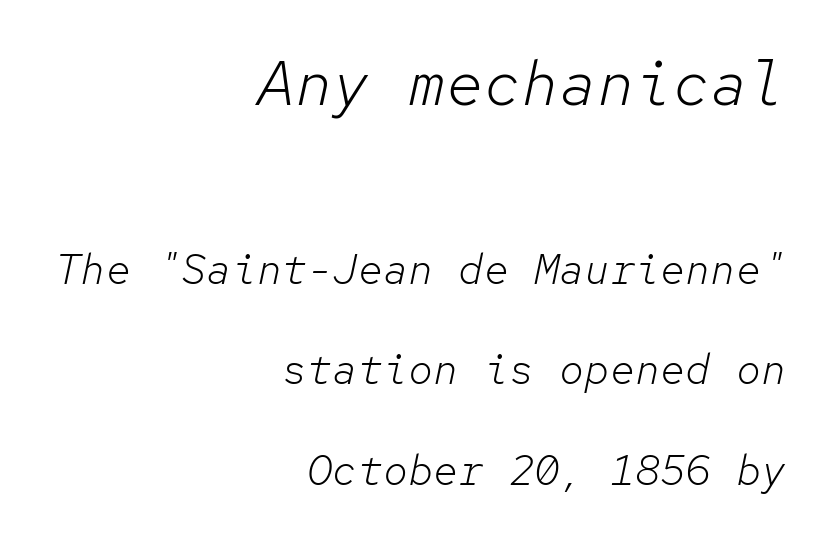
Airy leading. The whole block is typeset with a tilt. The lines in this sample share a right terminus and differ only in where they begin. Spacing verdict: monospaced, one width for all characters. Compare the two chunks: the upper has the greater cap height. The words here are not underlined.
